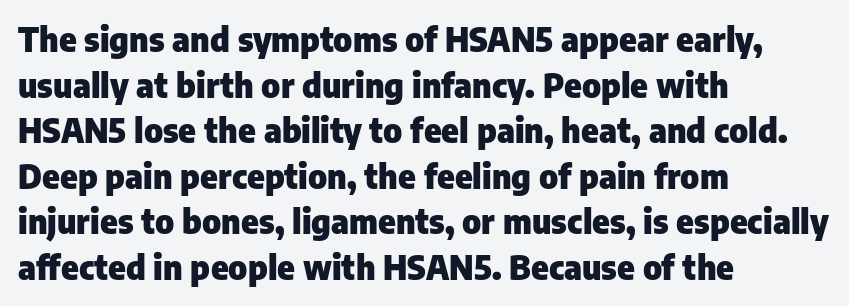
{"serif": "no", "italic": "no", "bold": "yes", "weight": "heavy", "width": "normal", "stroke_contrast": "low", "x_height": "medium", "monospaced": "no", "underline": "no", "align": "left", "line_spacing": "normal", "line_spacing_ratio": 1.38, "letter_spacing": "normal", "letter_spacing_em": 0.0, "glyph_px": 33}
